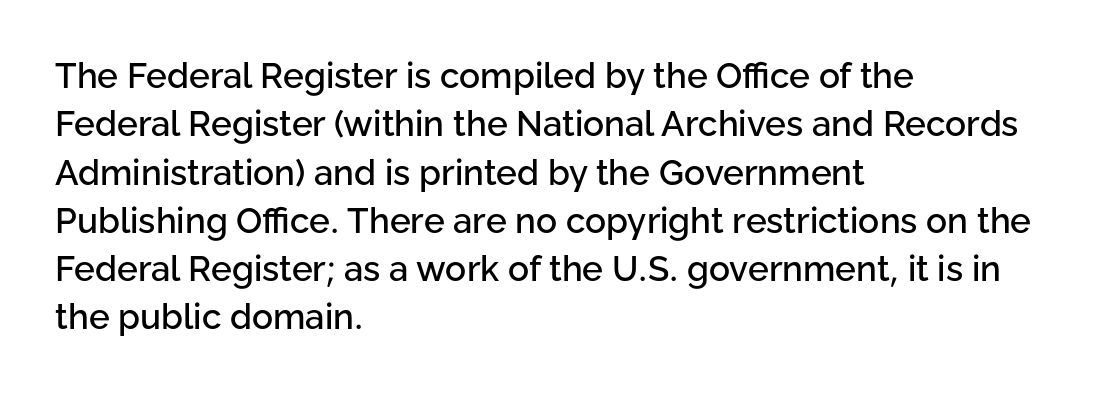
The image shows 35 px sans-serif type, upright; set left-aligned, normal line spacing (1.38x), normal letter spacing, not underlined; low stroke contrast and a medium x-height.
